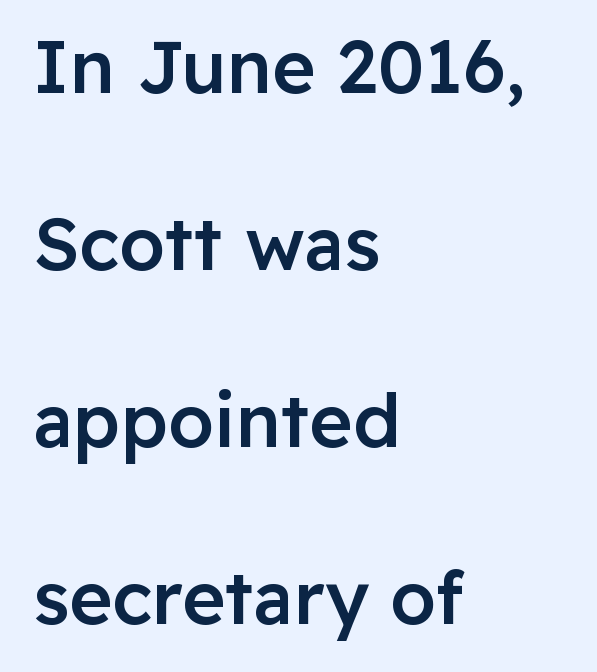
{"serif": "no", "italic": "no", "bold": "semi", "weight": "semibold", "width": "normal", "stroke_contrast": "low", "x_height": "medium", "monospaced": "no", "underline": "no", "align": "left", "line_spacing": "loose", "line_spacing_ratio": 2.39, "letter_spacing": "normal", "letter_spacing_em": 0.0, "glyph_px": 74}
